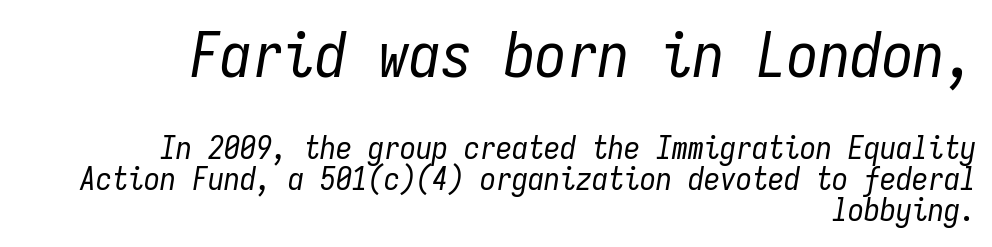
Q: Is the text bold? A: No.
Q: Is the text italic (slanted)? A: Yes, it leans right by about 9 degrees.
Q: Is the text underlined? A: No.
Q: How is the paragraph aligned? A: Right-aligned.
Q: Is the spacing between letters normal or unusually wide? A: Normal.
Q: Is the spacing between lines tight, normal or loose? A: Tight.
Q: Which block of text is set in a larger size, the first (top) or the second (bottom)? A: The first (top) one.
Q: Width (condensed, normal, or wide)? A: Condensed.
Q: Stroke contrast? A: Low.
Q: x-height? A: Medium.
Q: Monospaced? A: Yes.
